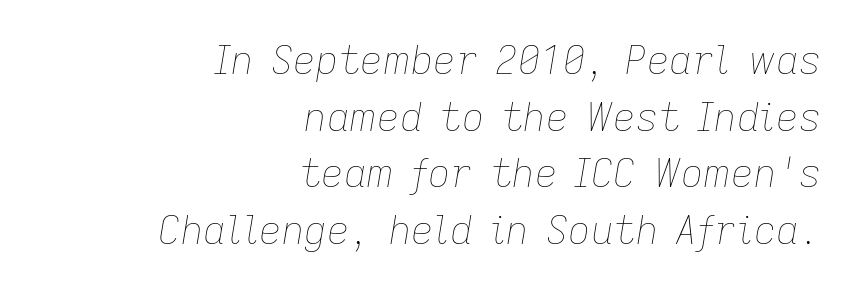
The image shows 39 px thin type, italic (leaning right); set right-aligned, normal line spacing (1.45x), normal letter spacing, not underlined; low stroke contrast and a medium x-height.
